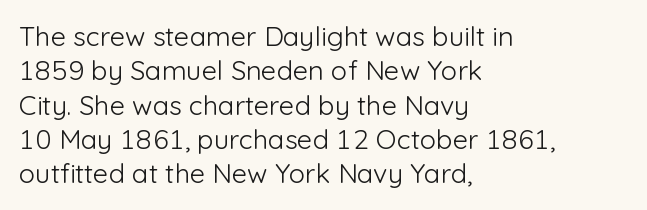
The letterforms sit at book weight or below. Honestly, the letter spacing is just normal — you wouldn't notice it. The type sits square on the baseline with zero lean. Unmarked baselines from the first word to the last. The text block is weighted toward the left margin, trailing off unevenly rightward. The designer left line spacing at the default.
